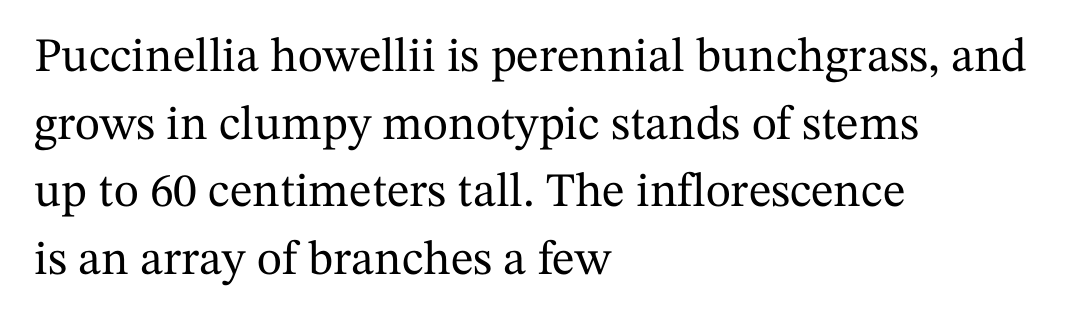
Q: Is the text italic (slanted)? A: No, it is upright.
Q: Is the typeface a serif or a sans-serif typeface? A: Serif.
Q: Is the text underlined? A: No.
Q: How is the paragraph aligned? A: Left-aligned.
Q: Is the spacing between letters normal or unusually wide? A: Normal.
Q: Is the spacing between lines tight, normal or loose? A: Normal.
Q: Width (condensed, normal, or wide)? A: Normal.
Q: Stroke contrast? A: Medium.
Q: x-height? A: Medium.
Q: Monospaced? A: No.
